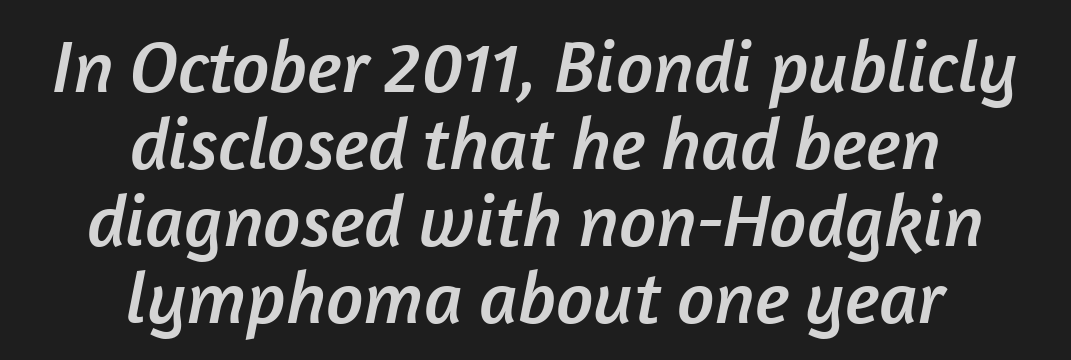
Q: Is the typeface a serif or a sans-serif typeface? A: Sans-serif.
Q: Is the text underlined? A: No.
Q: How is the paragraph aligned? A: Centered.
Q: Is the spacing between letters normal or unusually wide? A: Normal.
Q: Is the spacing between lines tight, normal or loose? A: Tight.
Q: Width (condensed, normal, or wide)? A: Normal.
Q: Stroke contrast? A: Low.
Q: x-height? A: Medium.
Q: Monospaced? A: No.
